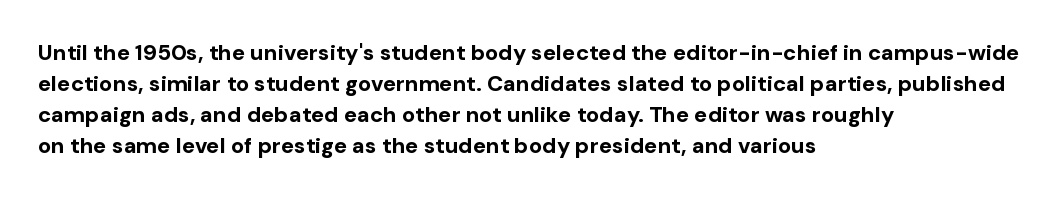
The image shows 22 px bold type, upright; set left-aligned, normal line spacing (1.41x), normal letter spacing, not underlined.
